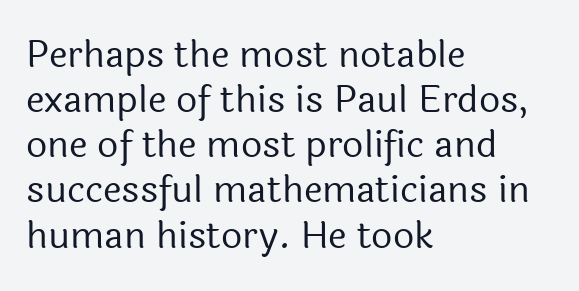
Words float on clear page, feet unadorned. On a weight scale, this lands at 450 or below. This sample is left-justified, so line endings fall wherever the words run out. Do the letters lean? They stand straight. The gaps between neighbouring characters are ordinary and unremarkable. Typographically, this falls in the sans-serif category.
